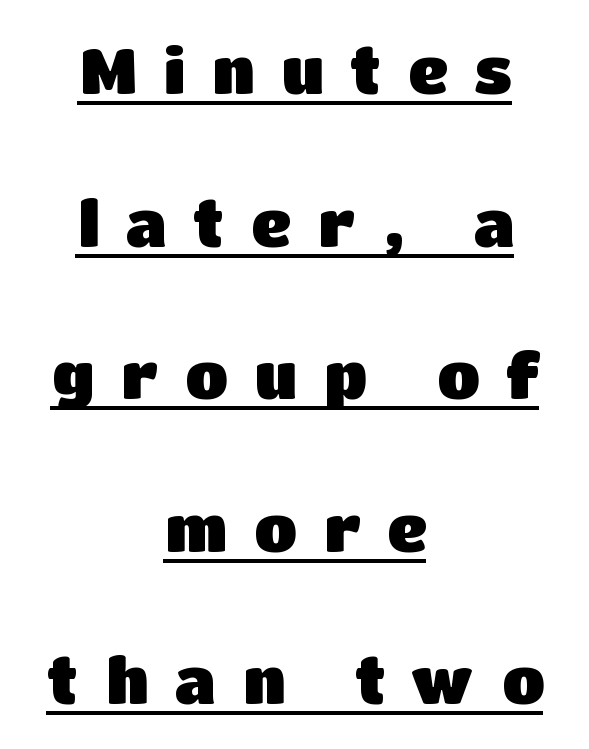
The glyphs are accompanied by a horizontal stroke just below them. The vertical gap from one line to the next is large. The characters display no serif detailing; their extremities are plain. This rendering uses center alignment, leaving both contours irregular but symmetric. Ascenders rise straight up at ninety degrees.
